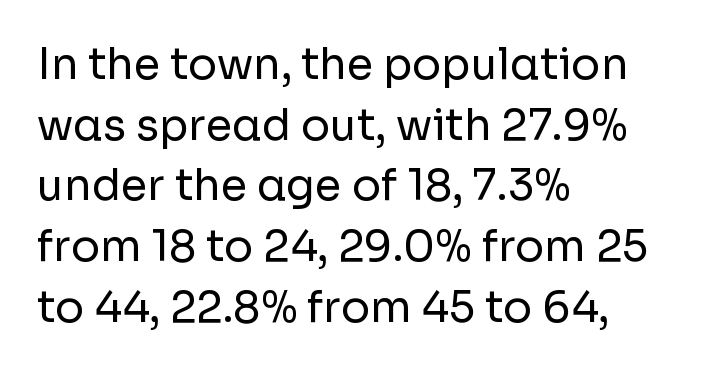
Q: Is the text bold? A: No.
Q: Is the text italic (slanted)? A: No, it is upright.
Q: Is the typeface a serif or a sans-serif typeface? A: Sans-serif.
Q: Is the text underlined? A: No.
Q: How is the paragraph aligned? A: Left-aligned.
Q: Is the spacing between letters normal or unusually wide? A: Normal.
Q: Is the spacing between lines tight, normal or loose? A: Normal.
Q: Width (condensed, normal, or wide)? A: Normal.
Q: Stroke contrast? A: Low.
Q: x-height? A: Medium.
Q: Monospaced? A: No.
